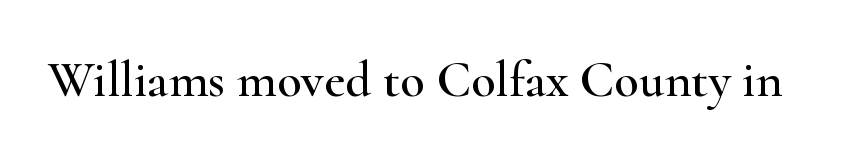
Q: Is the text italic (slanted)? A: No, it is upright.
Q: Is the typeface a serif or a sans-serif typeface? A: Serif.
Q: Is the text underlined? A: No.
Q: Is the spacing between letters normal or unusually wide? A: Normal.
Q: Width (condensed, normal, or wide)? A: Wide.
Q: Stroke contrast? A: High.
Q: x-height? A: Small.
Q: Monospaced? A: No.
